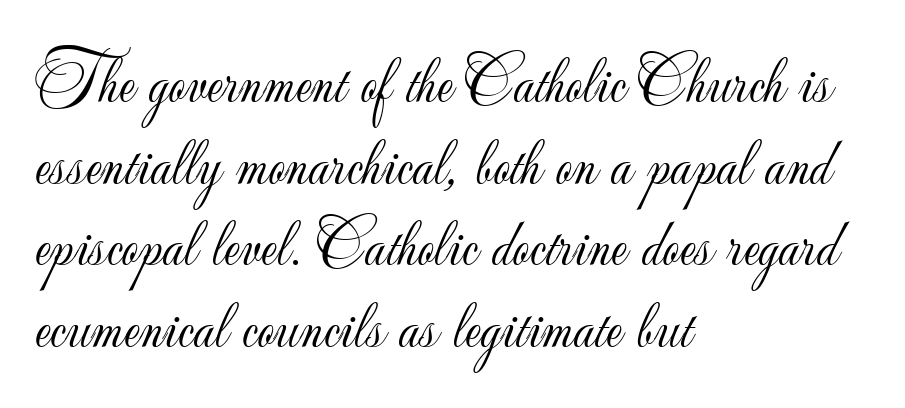
Is this a fixed-width face? No — the glyphs have proportional, varying widths. I'd call this a sans setting — the letters go barefoot. The zone under the glyphs is completely vacant. The tracking reads as untouched default to a designer's eye.
